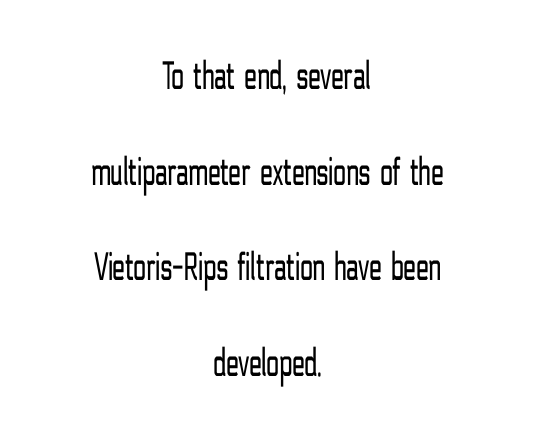
Check where the strokes stop: nothing finishes them off — pure sans. One-word summary of the alignment: center. Stems and bowls with no extra thickness — not bold. You could fit nearly another row in the gap between these rows. Each letter keeps its own natural width here, so spacing adapts to shape.
